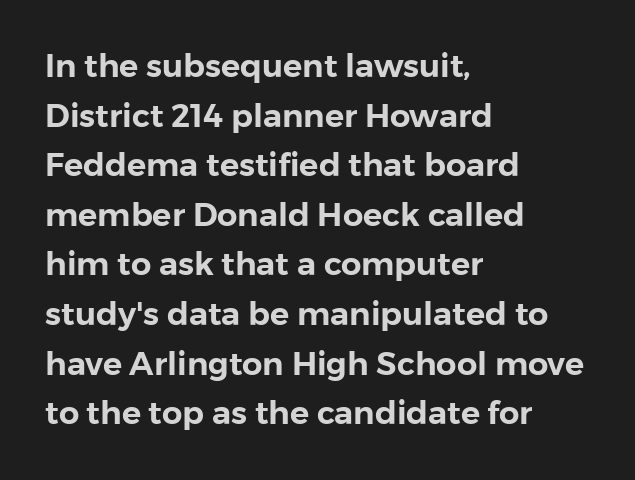
{"serif": "no", "italic": "no", "width": "normal", "stroke_contrast": "low", "x_height": "medium", "monospaced": "no", "underline": "no", "align": "left", "line_spacing": "normal", "line_spacing_ratio": 1.55, "letter_spacing": "normal", "letter_spacing_em": 0.0, "glyph_px": 32}
